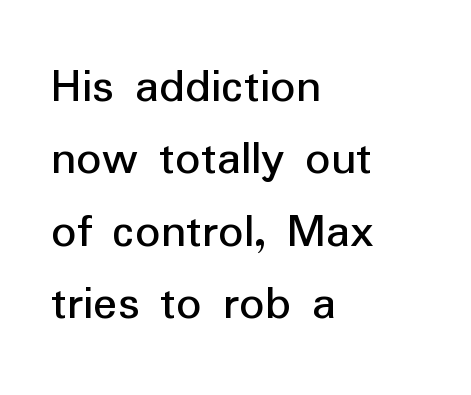
The image shows 50 px sans-serif type, upright; set left-aligned, normal line spacing (1.45x), normal letter spacing, not underlined; low stroke contrast and a medium x-height.
